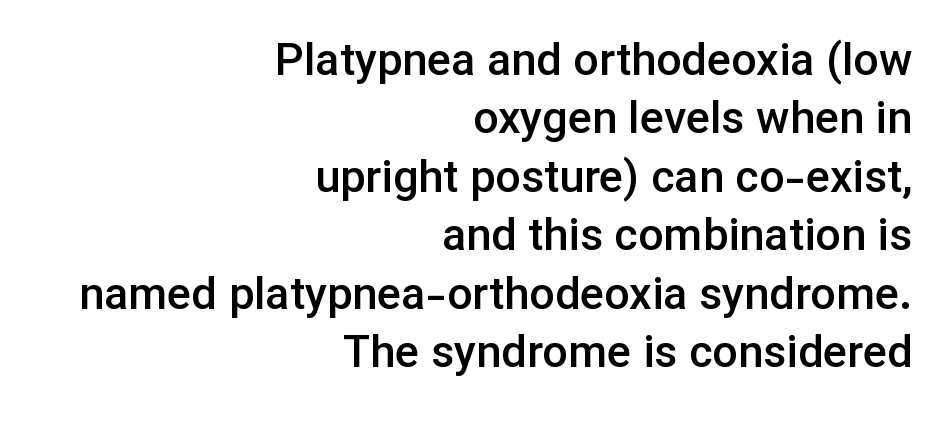
The designer left line spacing at the default. Is this a fixed-width face? No — the glyphs have proportional, varying widths. The gap between lines stays unmarked. The line texture is even and compact thanks to regular tracking.
